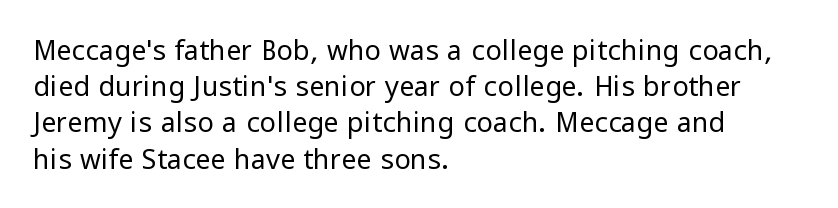
Q: Is the text bold? A: No.
Q: Is the text italic (slanted)? A: No, it is upright.
Q: Is the text underlined? A: No.
Q: How is the paragraph aligned? A: Left-aligned.
Q: Is the spacing between letters normal or unusually wide? A: Normal.
Q: Is the spacing between lines tight, normal or loose? A: Normal.
